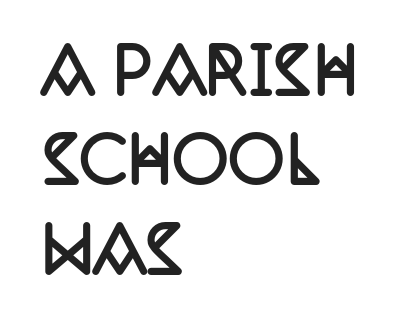
Letters rest on an invisible, unmarked baseline. The rag falls on the right side of this text block. Caption: standard tracking, unaltered. Note the varied advance widths — an 'i' is clearly narrower than an 'm'. A dark, heavy texture on the line: the type is bold. Ascenders rise straight up at ninety degrees.
